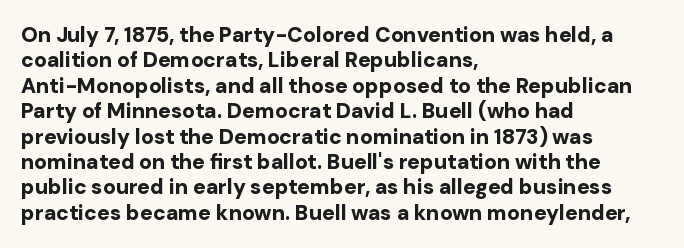
{"italic": "no", "bold": "yes", "underline": "no", "align": "left", "line_spacing_ratio": 1.21, "letter_spacing": "normal", "letter_spacing_em": 0.0, "glyph_px": 21}
